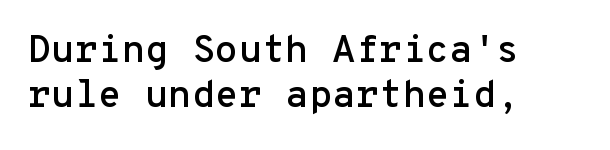
Leftover space on each line is placed entirely after the last word. You can tell from the bare stems that sans-serif type was used. The type is set solid horizontally, with unmodified tracking. This sample has the even, mechanical cadence of fixed-width lettering.
